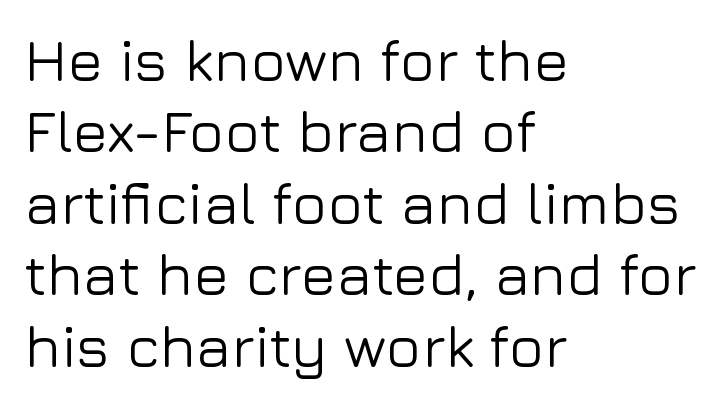
Q: Is the text italic (slanted)? A: No, it is upright.
Q: Is the typeface a serif or a sans-serif typeface? A: Sans-serif.
Q: Is the text underlined? A: No.
Q: How is the paragraph aligned? A: Left-aligned.
Q: Is the spacing between letters normal or unusually wide? A: Normal.
Q: Width (condensed, normal, or wide)? A: Normal.
Q: Stroke contrast? A: Low.
Q: x-height? A: Medium.
Q: Monospaced? A: No.
